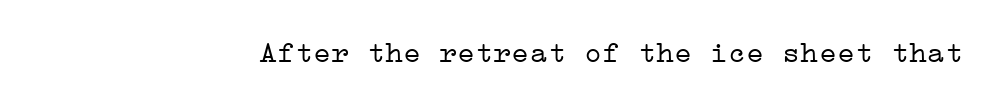
The image shows 30 px light, wide serif type, upright; set normal letter spacing, not underlined; low stroke contrast and a medium x-height.
